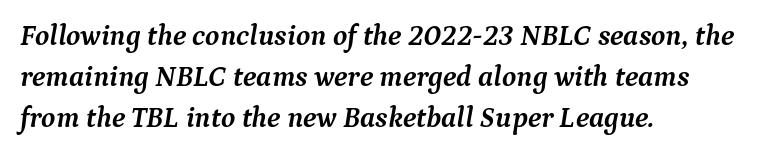
Typographically, this falls in the serif category. What's the leading like? Ordinary, nothing unusual. Casual observation: everything's shoved over to the left. These lines are rendered in a variable-pitch font.
